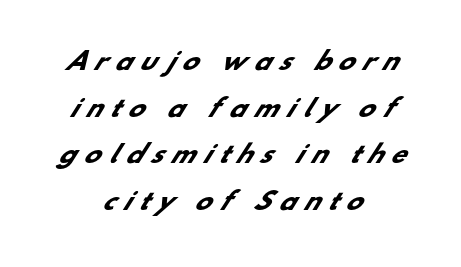
{"bold": "yes", "underline": "no", "align": "center", "line_spacing": "loose", "line_spacing_ratio": 1.94, "letter_spacing": "wide", "letter_spacing_em": 0.34, "glyph_px": 24}
